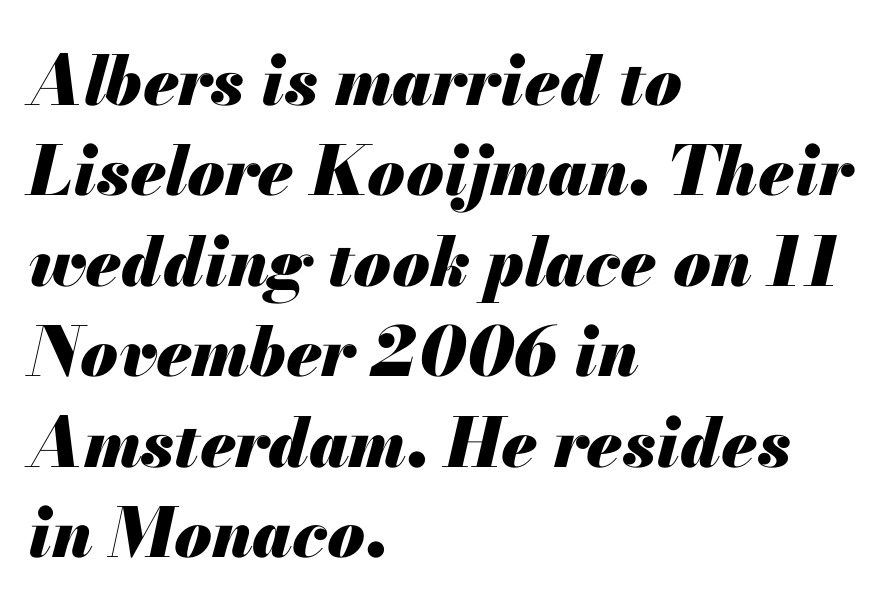
The image shows 68 px heavy type, italic (leaning right); set left-aligned, normal line spacing (1.33x), normal letter spacing, not underlined; medium stroke contrast and a small x-height.
